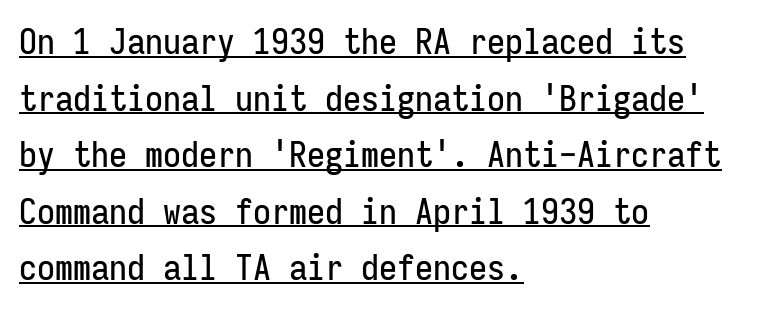
Q: Is the text italic (slanted)? A: No, it is upright.
Q: Is the typeface a serif or a sans-serif typeface? A: Sans-serif.
Q: Is the text underlined? A: Yes.
Q: How is the paragraph aligned? A: Left-aligned.
Q: Is the spacing between letters normal or unusually wide? A: Normal.
Q: Is the spacing between lines tight, normal or loose? A: Normal.
Q: Width (condensed, normal, or wide)? A: Condensed.
Q: Stroke contrast? A: Low.
Q: x-height? A: Medium.
Q: Monospaced? A: Yes.
